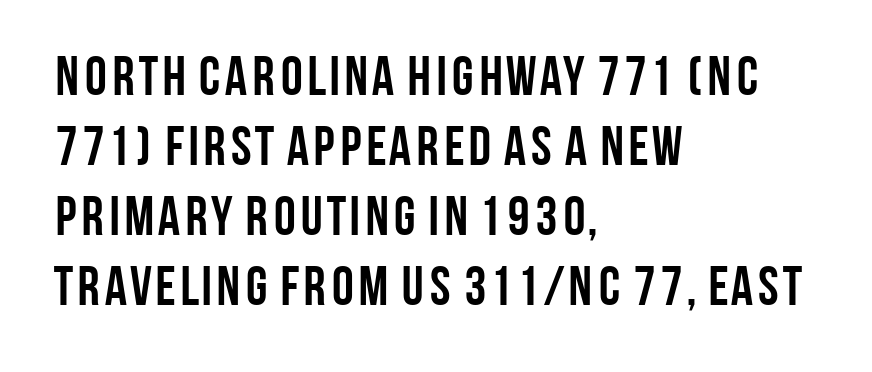
The image shows 55 px semibold, condensed sans-serif type, upright; set left-aligned, normal line spacing (1.27x), normal letter spacing, not underlined; low stroke contrast and a large x-height.
